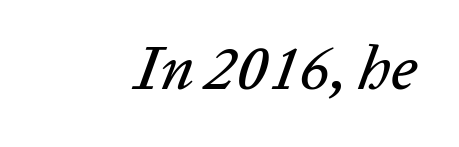
The lettering tilts uniformly, giving the passage an italic look. There is no visible air inserted between adjacent glyphs. These lines are rendered in a variable-pitch font. Lines of text with bare space underneath.
